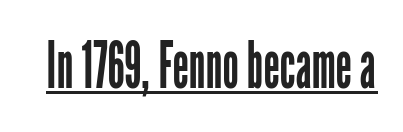
{"serif": "no", "italic": "no", "bold": "no", "weight": "regular", "width": "condensed", "stroke_contrast": "low", "x_height": "medium", "monospaced": "no", "underline": "yes", "letter_spacing": "normal", "letter_spacing_em": 0.0, "glyph_px": 65}
